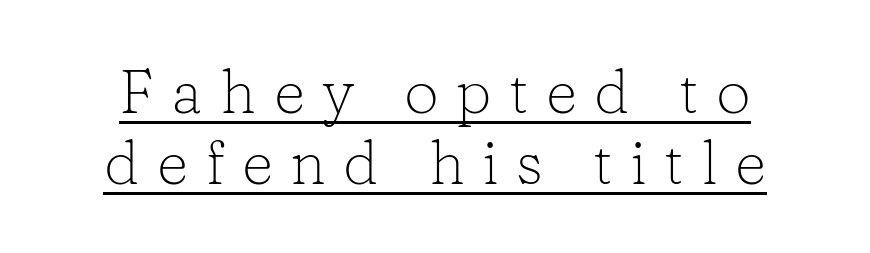
Q: Is the text bold? A: No.
Q: Is the text italic (slanted)? A: No, it is upright.
Q: Is the typeface a serif or a sans-serif typeface? A: Serif.
Q: Is the text underlined? A: Yes.
Q: Is the spacing between letters normal or unusually wide? A: Unusually wide.
Q: Is the spacing between lines tight, normal or loose? A: Tight.
Q: Width (condensed, normal, or wide)? A: Normal.
Q: Stroke contrast? A: Low.
Q: x-height? A: Medium.
Q: Monospaced? A: No.
